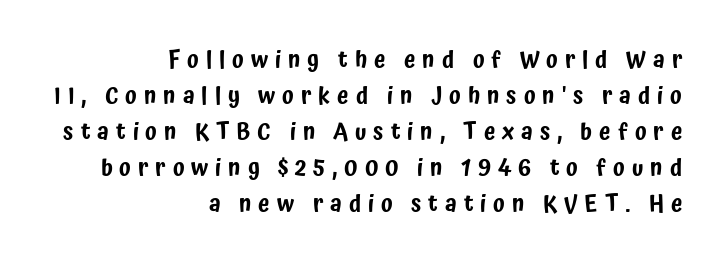
Q: Is the text italic (slanted)? A: No, it is upright.
Q: Is the text underlined? A: No.
Q: How is the paragraph aligned? A: Right-aligned.
Q: Is the spacing between letters normal or unusually wide? A: Unusually wide.
Q: Is the spacing between lines tight, normal or loose? A: Normal.
